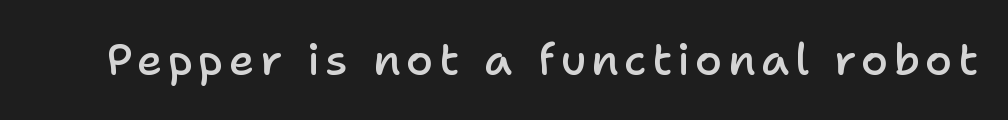
Q: Is the text bold? A: Semi-bold.
Q: Is the text italic (slanted)? A: No, it is upright.
Q: Is the typeface a serif or a sans-serif typeface? A: Sans-serif.
Q: Is the text underlined? A: No.
Q: Width (condensed, normal, or wide)? A: Normal.
Q: Stroke contrast? A: Low.
Q: x-height? A: Medium.
Q: Monospaced? A: No.
